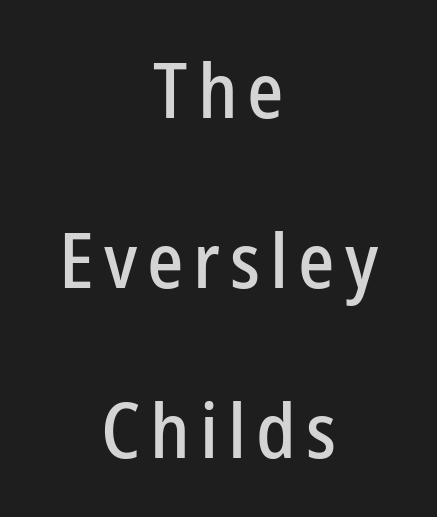
Q: Is the text italic (slanted)? A: No, it is upright.
Q: Is the typeface a serif or a sans-serif typeface? A: Sans-serif.
Q: Is the text underlined? A: No.
Q: How is the paragraph aligned? A: Centered.
Q: Is the spacing between lines tight, normal or loose? A: Loose.
Q: Width (condensed, normal, or wide)? A: Condensed.
Q: Stroke contrast? A: Low.
Q: x-height? A: Medium.
Q: Monospaced? A: No.
